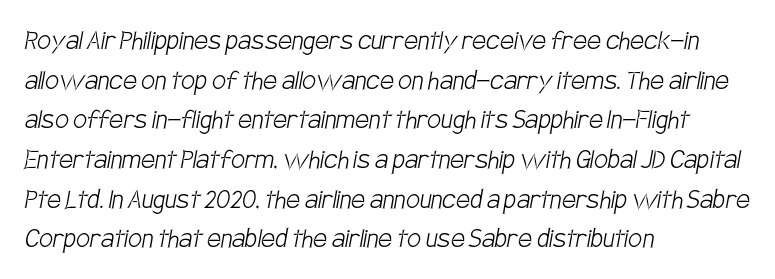
Varying glyph widths throughout — classic text-font behaviour. Each new line begins a customary step beneath the previous one. Caption: standard tracking, unaltered. The foot of each line stays bare and open. Every row of glyphs begins at an identical x-position on the left.
